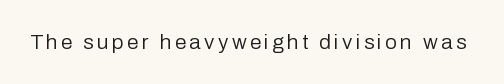
Q: Is the text bold? A: No.
Q: Is the text italic (slanted)? A: No, it is upright.
Q: Is the text underlined? A: No.
